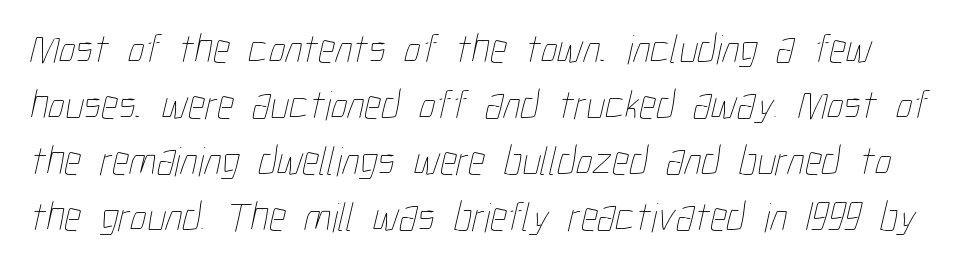
Q: Is the text bold? A: No.
Q: Is the text underlined? A: No.
Q: Is the spacing between letters normal or unusually wide? A: Normal.
Q: Is the spacing between lines tight, normal or loose? A: Normal.
Q: Width (condensed, normal, or wide)? A: Condensed.
Q: Stroke contrast? A: Low.
Q: x-height? A: Medium.
Q: Monospaced? A: No.
